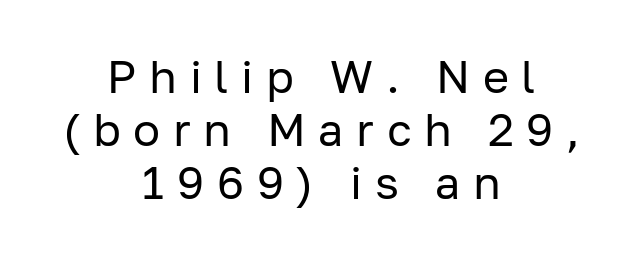
{"serif": "no", "italic": "no", "bold": "no", "weight": "regular", "width": "normal", "stroke_contrast": "low", "x_height": "medium", "monospaced": "no", "underline": "no", "align": "center", "line_spacing_ratio": 1.18, "letter_spacing": "wide", "letter_spacing_em": 0.28, "glyph_px": 45}
